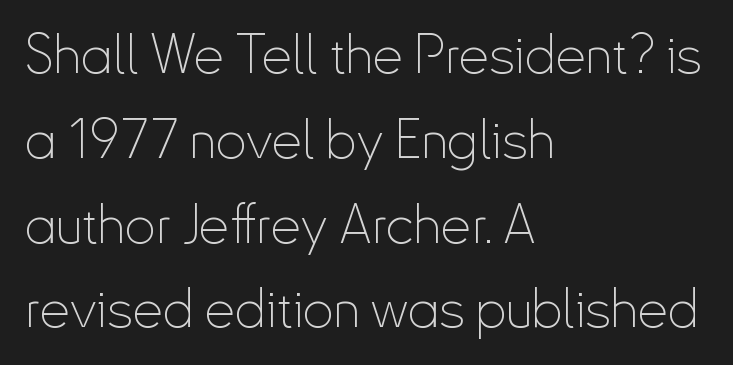
The image shows 54 px thin, condensed sans-serif type, upright; set left-aligned, normal line spacing (1.57x), normal letter spacing, not underlined; low stroke contrast and a small x-height.
